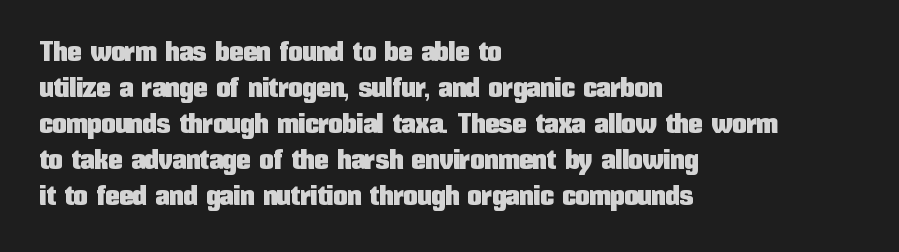
The image shows 28 px condensed sans-serif type, upright; set left-aligned, normal line spacing (1.29x), normal letter spacing, not underlined; low stroke contrast and a medium x-height.
